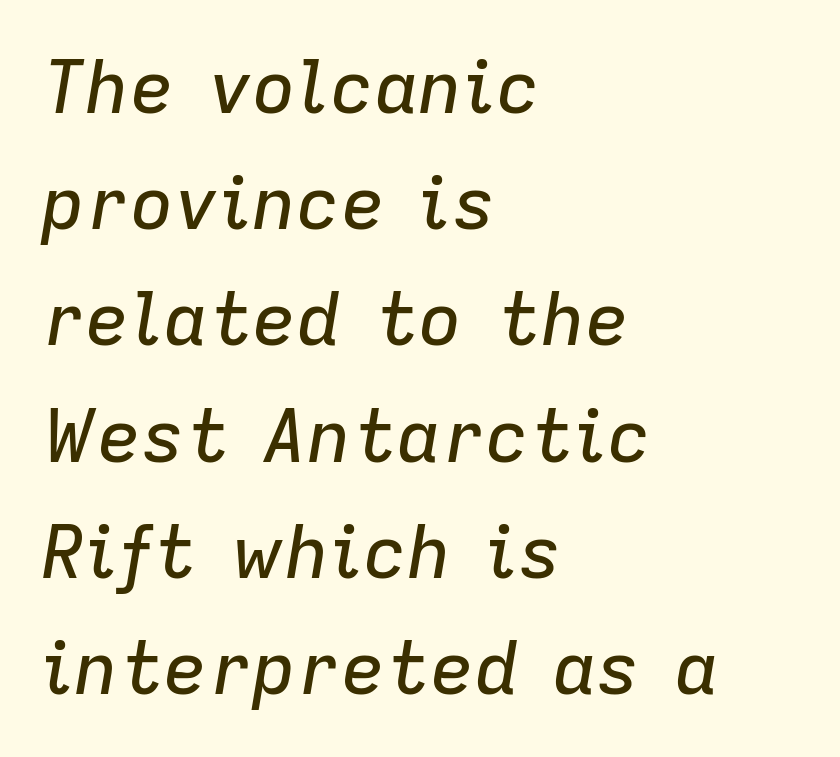
The image shows 74 px text type, italic (leaning right); set left-aligned, normal line spacing (1.57x), normal letter spacing, not underlined; low stroke contrast and a medium x-height.
